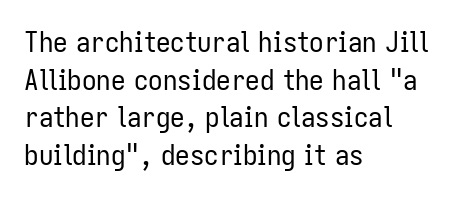
Q: Is the text bold? A: No.
Q: Is the text italic (slanted)? A: No, it is upright.
Q: Is the typeface a serif or a sans-serif typeface? A: Sans-serif.
Q: Is the text underlined? A: No.
Q: How is the paragraph aligned? A: Left-aligned.
Q: Is the spacing between letters normal or unusually wide? A: Normal.
Q: Is the spacing between lines tight, normal or loose? A: Normal.
Q: Width (condensed, normal, or wide)? A: Condensed.
Q: Stroke contrast? A: Low.
Q: x-height? A: Medium.
Q: Monospaced? A: No.
